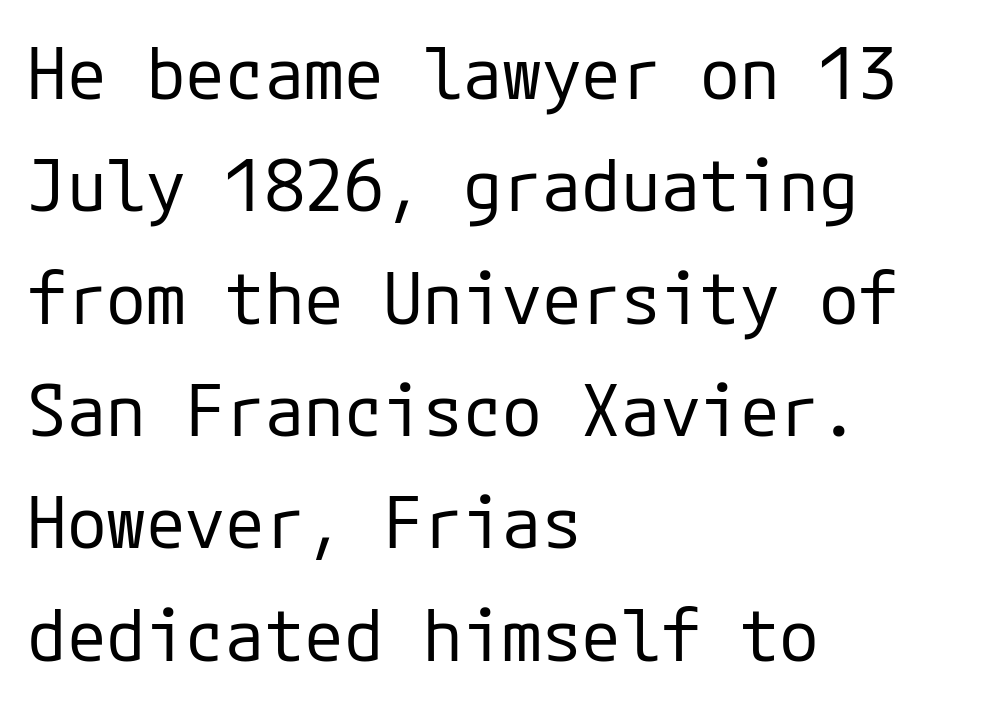
These glyphs show unthickened strokes, regular width or finer. Type without underlining. The text was rendered using a sans face with plain stroke endings. Characters follow at the spacing the type designer built in. The setting favours the left margin, as ordinary paragraphs usually do.
